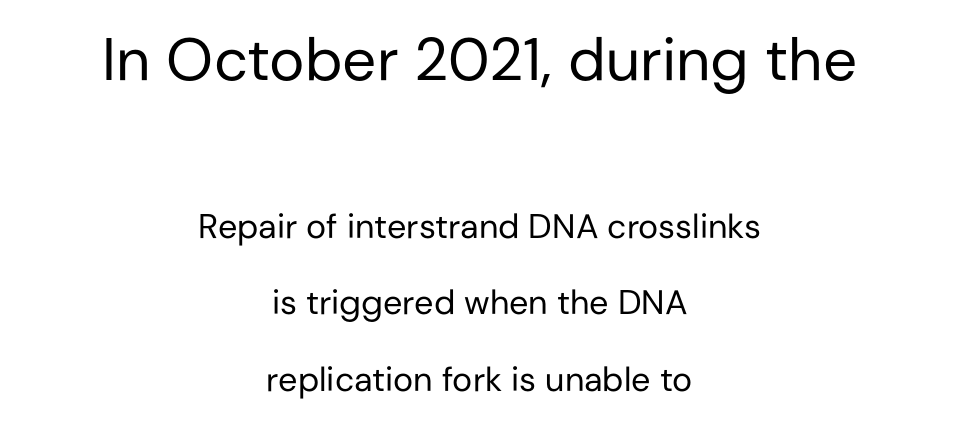
Q: Is the text bold? A: No.
Q: Is the text italic (slanted)? A: No, it is upright.
Q: Is the typeface a serif or a sans-serif typeface? A: Sans-serif.
Q: Is the text underlined? A: No.
Q: How is the paragraph aligned? A: Centered.
Q: Is the spacing between letters normal or unusually wide? A: Normal.
Q: Is the spacing between lines tight, normal or loose? A: Loose.
Q: Which block of text is set in a larger size, the first (top) or the second (bottom)? A: The first (top) one.
Q: Width (condensed, normal, or wide)? A: Normal.
Q: Stroke contrast? A: Low.
Q: x-height? A: Medium.
Q: Monospaced? A: No.
